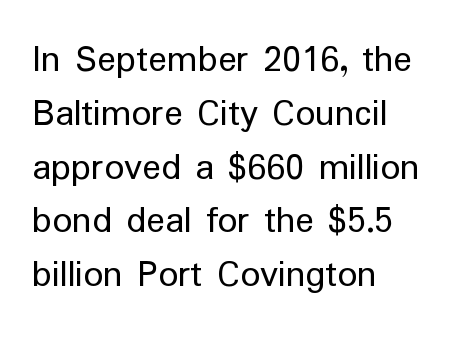
The image shows 39 px regular-weight sans-serif type, upright; set left-aligned, normal line spacing (1.38x), normal letter spacing, not underlined; low stroke contrast and a medium x-height.
